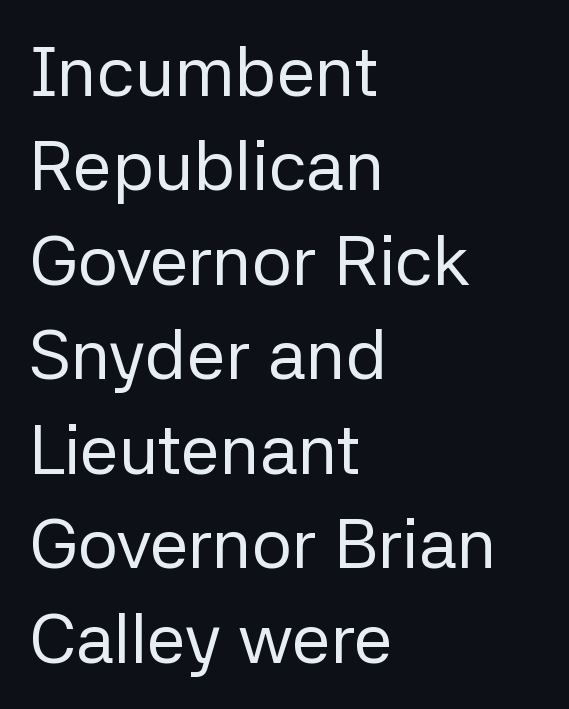
This rendering employs a face without finishing strokes, i.e., a sans-serif. The rag falls on the right side of this text block. Proportional: the letters do not fall into vertical columns. The vertical gap from one line to the next is medium. Heaviness? Minimal to ordinary, like unemphasized prose. The strip under each line holds only bare page.
